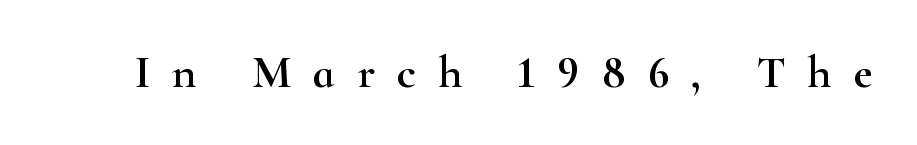
Note the varied advance widths — an 'i' is clearly narrower than an 'm'. Check the space under the baseline: it is left empty. Letter spacing: wide. Characters remain perfectly vertical along every line. Unlike a clean sans, this face finishes its strokes with serifs.
